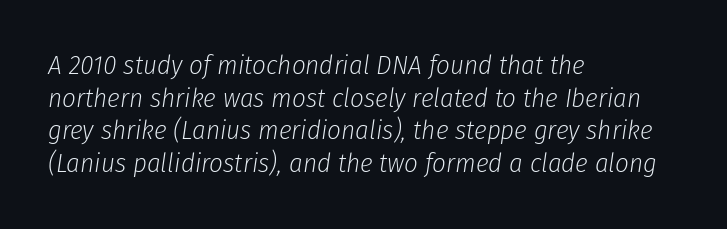
Only glyphs here, with clear space below each row. Italic? Definitely — the glyphs are oblique. Is the type heavy? It reads as light-to-regular instead. What stands out about the letter spacing? Nothing — it is the standard amount. The typesetter chose a ragged-right arrangement here.
